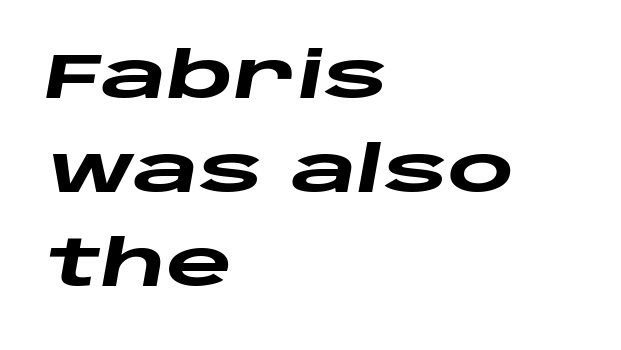
The image shows 64 px heavy, wide type, italic (leaning right); set left-aligned, normal line spacing (1.47x), normal letter spacing, not underlined; low stroke contrast and a large x-height.
